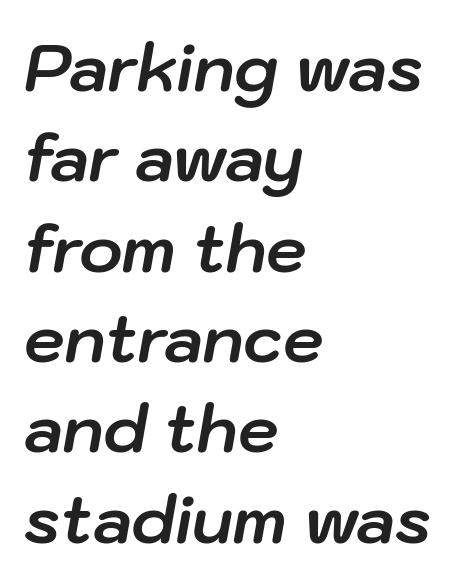
Varying glyph widths throughout — classic text-font behaviour. What weight is shown? A full bold with thick strokes. Students, observe: this is what conventionally led text looks like. Quick note: underline off. This sample uses plain, unmodified letter spacing.
